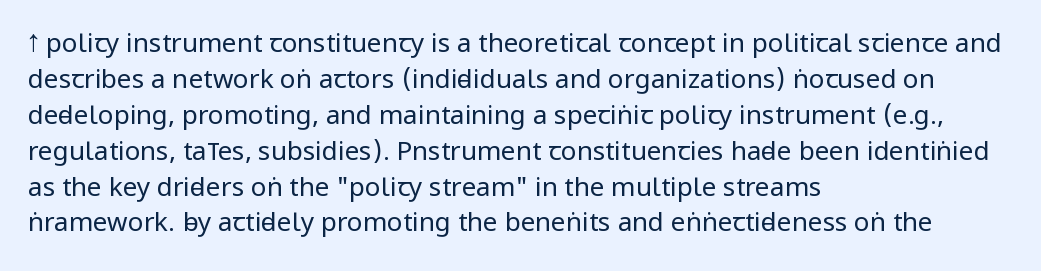
{"italic": "no", "bold": "no", "underline": "no", "align": "left", "line_spacing": "normal", "line_spacing_ratio": 1.38, "letter_spacing": "normal", "letter_spacing_em": 0.0, "glyph_px": 26}
